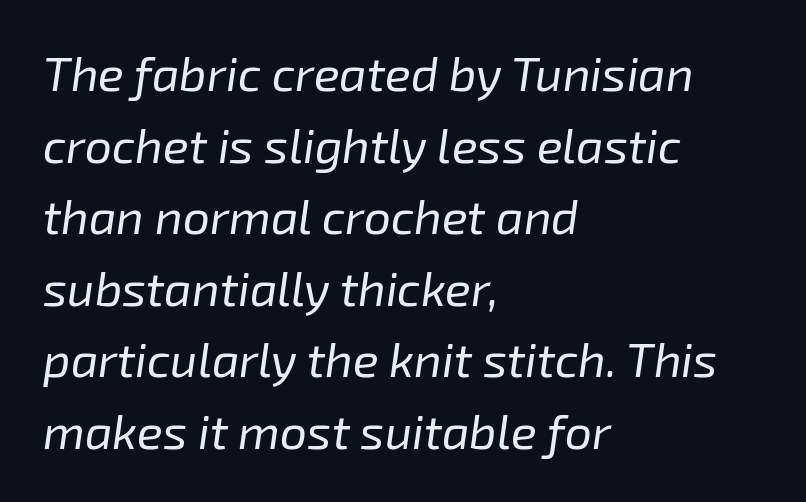
{"italic": "yes", "lean": "right", "slant_degrees": 8, "bold": "no", "weight": "regular", "width": "normal", "stroke_contrast": "low", "x_height": "medium", "monospaced": "no", "underline": "no", "align": "left", "line_spacing": "normal", "line_spacing_ratio": 1.49, "letter_spacing": "normal", "letter_spacing_em": 0.0, "glyph_px": 48}
